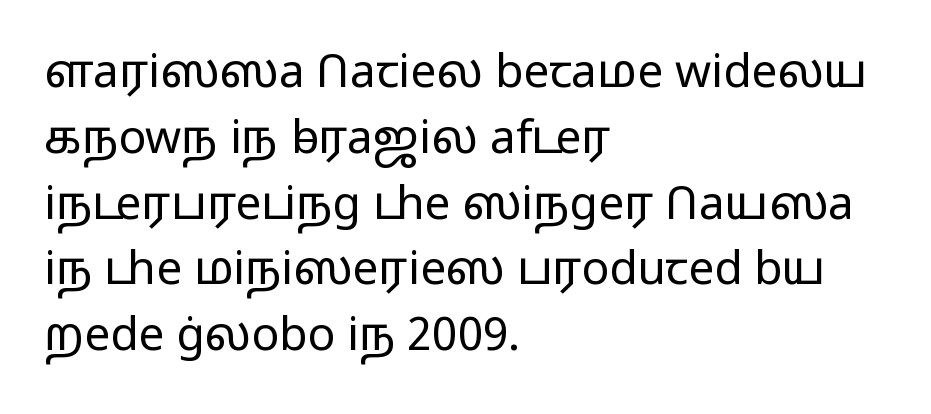
Q: Is the text bold? A: No.
Q: Is the text italic (slanted)? A: No, it is upright.
Q: Is the typeface a serif or a sans-serif typeface? A: Sans-serif.
Q: Is the text underlined? A: No.
Q: How is the paragraph aligned? A: Left-aligned.
Q: Is the spacing between letters normal or unusually wide? A: Normal.
Q: Is the spacing between lines tight, normal or loose? A: Normal.
Q: Width (condensed, normal, or wide)? A: Wide.
Q: Stroke contrast? A: Low.
Q: x-height? A: Medium.
Q: Monospaced? A: No.
